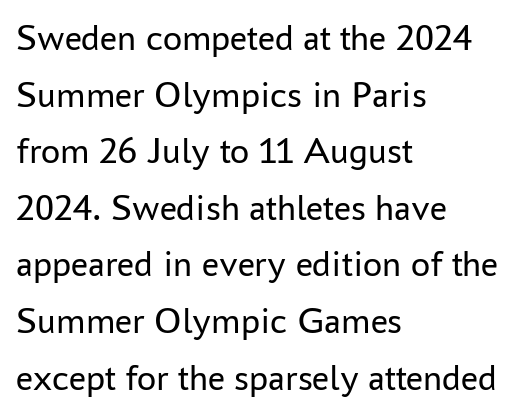
Q: Is the text bold? A: No.
Q: Is the text italic (slanted)? A: No, it is upright.
Q: Is the typeface a serif or a sans-serif typeface? A: Sans-serif.
Q: Is the text underlined? A: No.
Q: How is the paragraph aligned? A: Left-aligned.
Q: Is the spacing between letters normal or unusually wide? A: Normal.
Q: Is the spacing between lines tight, normal or loose? A: Normal.
Q: Width (condensed, normal, or wide)? A: Normal.
Q: Stroke contrast? A: Low.
Q: x-height? A: Medium.
Q: Monospaced? A: No.
